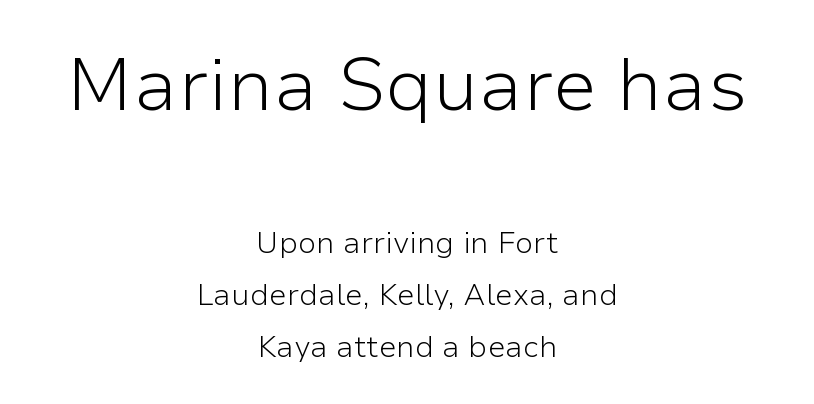
The image shows 74 px light sans-serif type, upright; set centered, line spacing 1.73x, normal letter spacing, not underlined; the first (top) block is 2.47x larger; low stroke contrast and a medium x-height.
